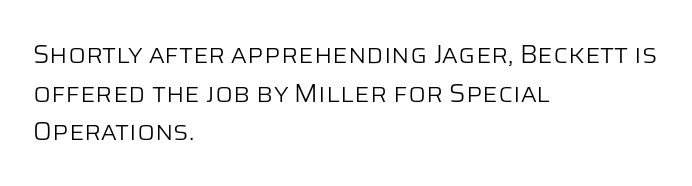
Posture: vertical. The weight tops out at a normal text grade. Words appear dense and cohesive because spacing is normal. If you drew a ruler down the left edge, every line would touch it. Line spacing here is normal. Underline: absent.
